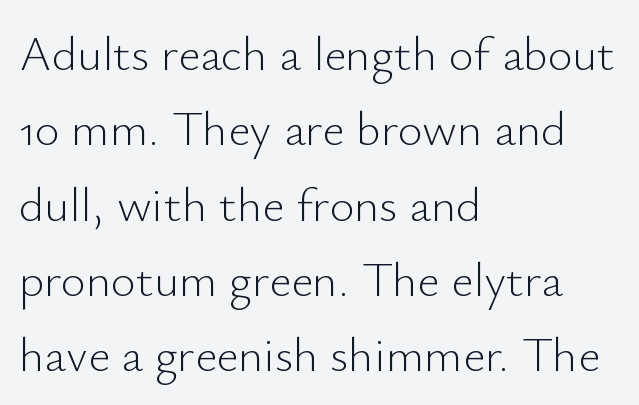
The image shows 48 px light sans-serif type, upright; set left-aligned, normal line spacing (1.57x), normal letter spacing, not underlined; low stroke contrast and a small x-height.
